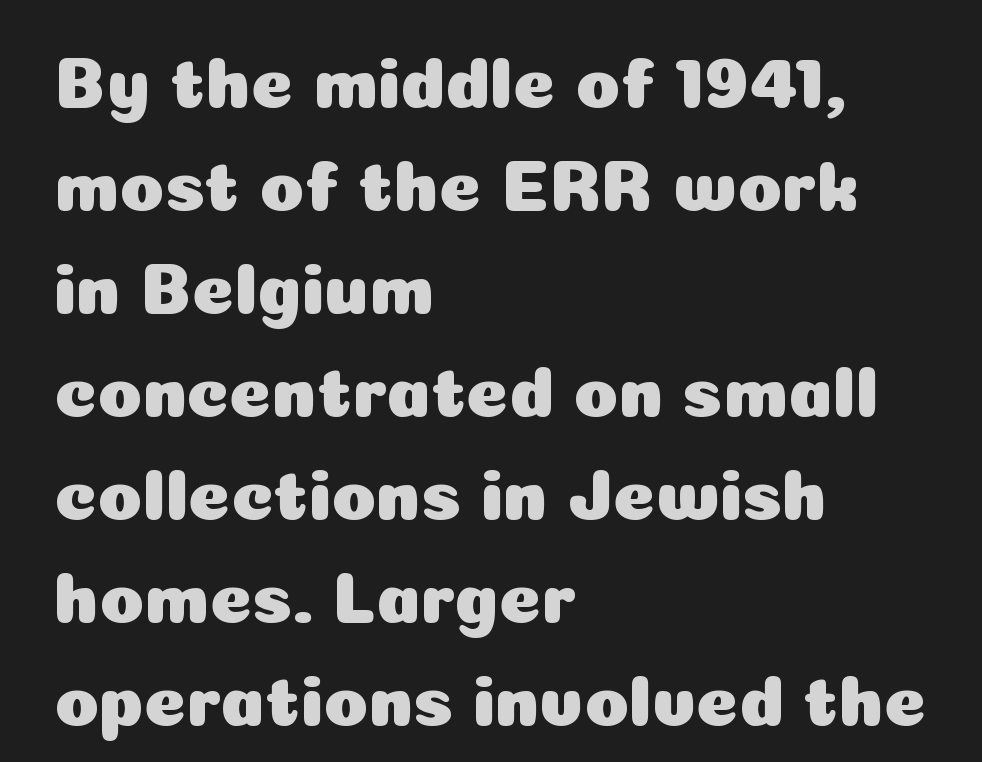
If you measured baseline to baseline, you'd find a middling distance. A typesetter would call this proportional, since set widths differ per character. The letters sit at their default tracking, neither squeezed nor spread. The specimen omits any rule beneath the text block's lines. Does the lettering tilt? It doesn't — this is upright. The type family on display is of the sans-serif kind.
